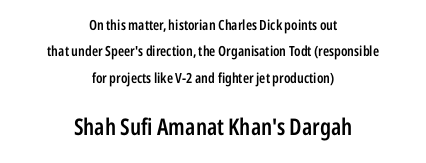
Type size steps up from the first block to the second. Anything drawn beneath the words? Only blank space. The letters stand straight up with perfectly vertical stems. The paragraph shown floats in the horizontal middle. Short note: letters normally spaced.
